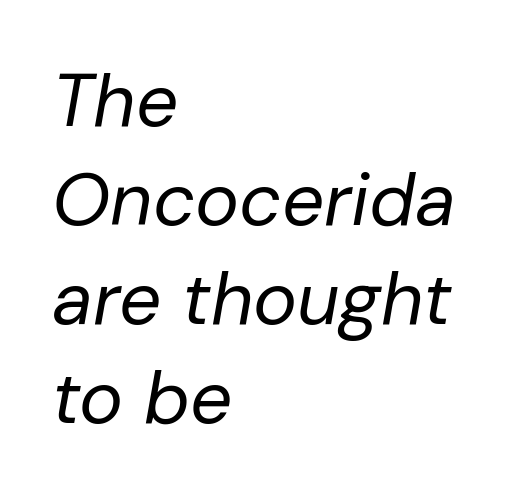
The image shows 74 px regular-weight type, italic (leaning right); set left-aligned, normal line spacing (1.34x), normal letter spacing, not underlined; low stroke contrast and a medium x-height.
